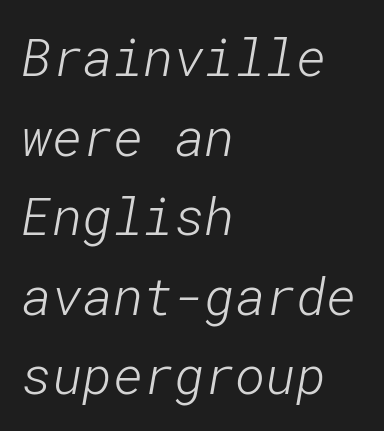
The specimen omits any rule beneath the text block's lines. In terms of letterform style, serifs are entirely absent. The passage is arranged the way most books set body copy — flush left. These lines keep a tight, regular rhythm from letter to letter. Bold? No — there's no thickening of the strokes.
